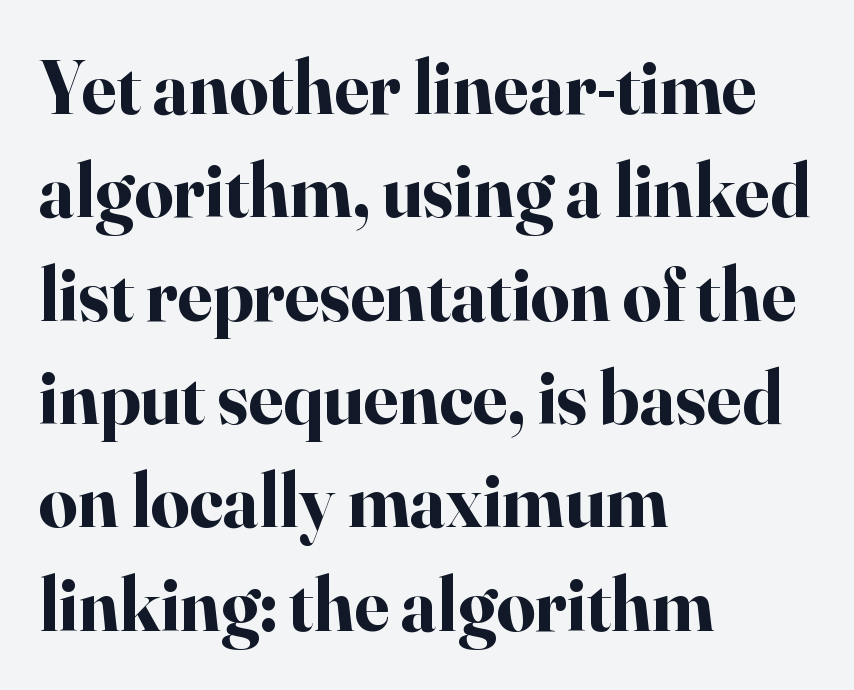
{"serif": "yes", "italic": "no", "bold": "yes", "weight": "bold", "width": "normal", "stroke_contrast": "high", "x_height": "small", "monospaced": "no", "underline": "no", "align": "left", "line_spacing": "normal", "line_spacing_ratio": 1.36, "letter_spacing": "normal", "letter_spacing_em": 0.0, "glyph_px": 76}
